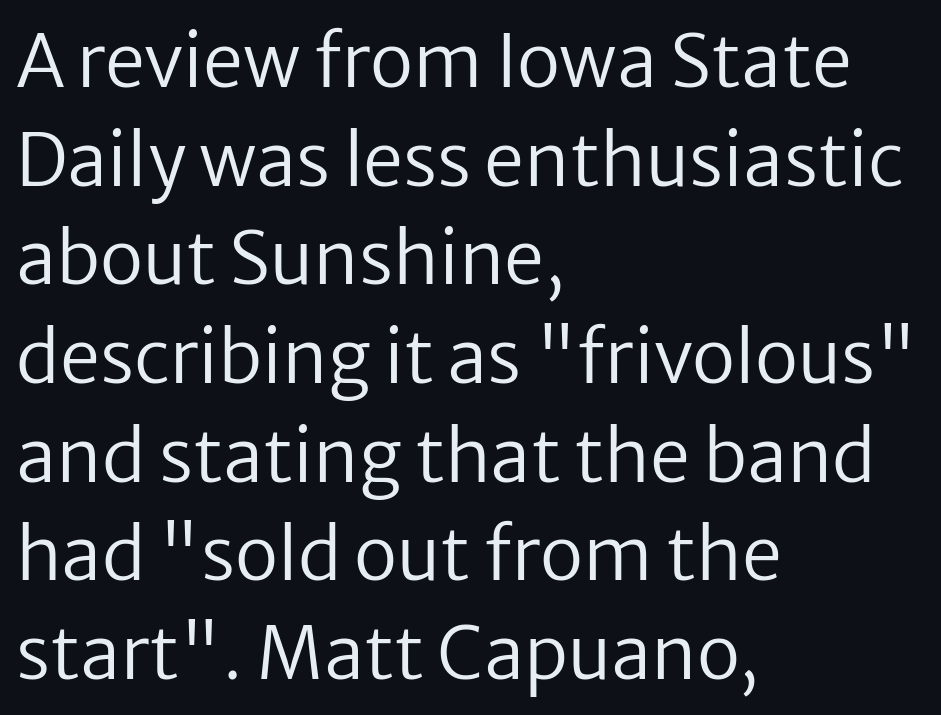
{"serif": "no", "italic": "no", "bold": "no", "weight": "regular", "width": "normal", "stroke_contrast": "low", "x_height": "medium", "monospaced": "no", "underline": "no", "align": "left", "line_spacing": "normal", "line_spacing_ratio": 1.37, "letter_spacing": "normal", "letter_spacing_em": 0.0, "glyph_px": 72}
